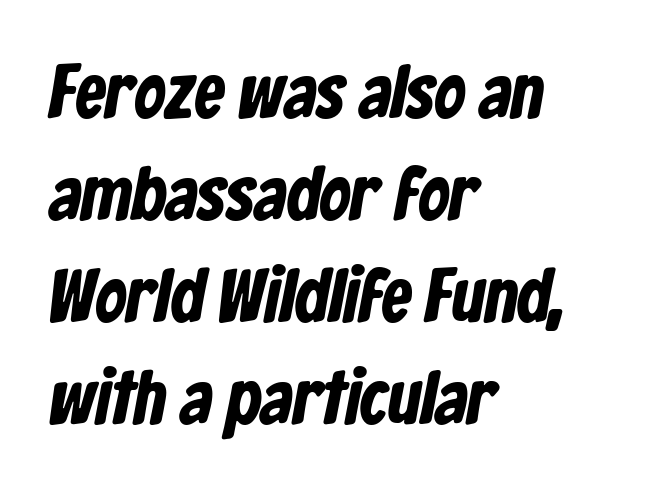
{"serif": "no", "width": "condensed", "stroke_contrast": "low", "x_height": "medium", "monospaced": "no", "underline": "no", "align": "left", "line_spacing": "normal", "line_spacing_ratio": 1.34, "letter_spacing": "normal", "letter_spacing_em": 0.0, "glyph_px": 76}
